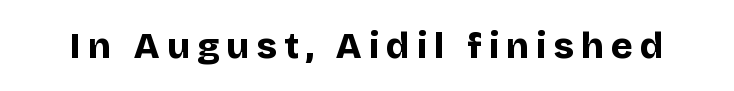
{"serif": "no", "italic": "no", "bold": "yes", "weight": "bold", "width": "normal", "stroke_contrast": "low", "x_height": "large", "monospaced": "no", "underline": "no", "glyph_px": 37}
